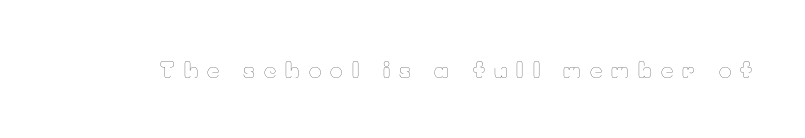
The image shows 21 px text type, upright; set unusually wide letter spacing (+0.44 em), not underlined.
